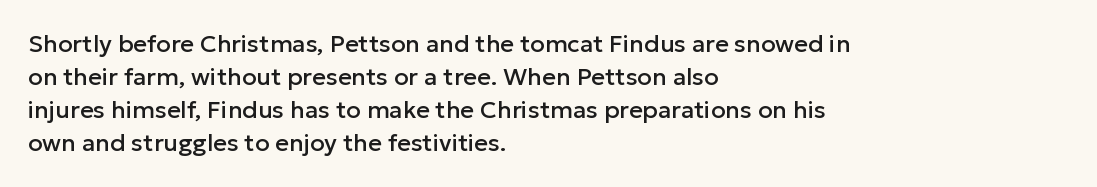
Q: Is the text italic (slanted)? A: No, it is upright.
Q: Is the text underlined? A: No.
Q: How is the paragraph aligned? A: Left-aligned.
Q: Is the spacing between letters normal or unusually wide? A: Normal.
Q: Is the spacing between lines tight, normal or loose? A: Normal.
